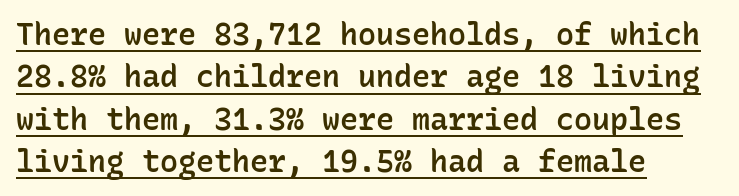
Moderately thickened strokes mark this as semibold type. The line-height multiplier appears to be the usual default. Nope, no serifs anywhere on these letters. The typesetter chose a ragged-right arrangement here. A baseline rule has been typeset under these characters. No extra tracking has been applied to these lines.
